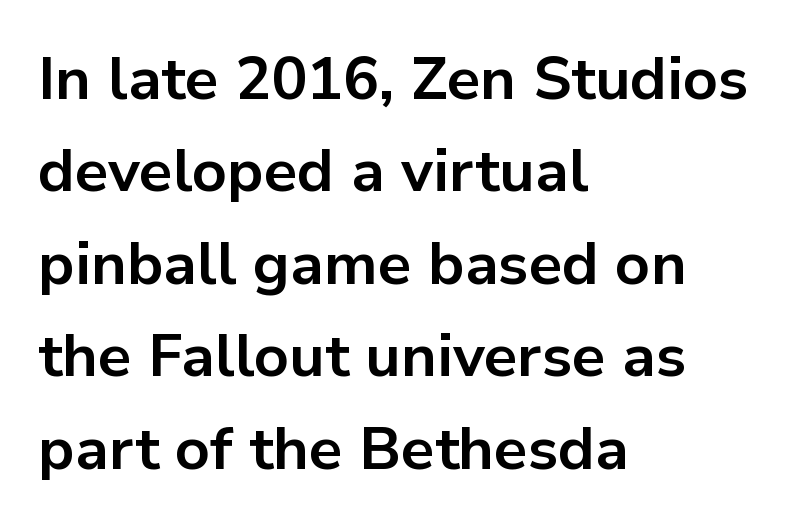
{"serif": "no", "italic": "no", "bold": "yes", "weight": "bold", "width": "normal", "stroke_contrast": "low", "x_height": "medium", "monospaced": "no", "underline": "no", "align": "left", "line_spacing": "normal", "line_spacing_ratio": 1.54, "letter_spacing": "normal", "letter_spacing_em": 0.0, "glyph_px": 60}
